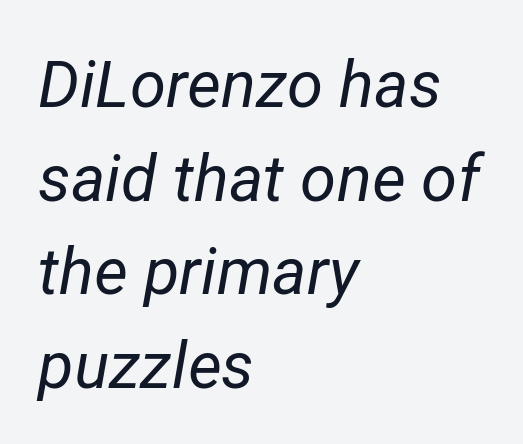
The image shows 65 px regular-weight type, italic (leaning right); set left-aligned, normal line spacing (1.44x), normal letter spacing, not underlined; low stroke contrast and a medium x-height.
